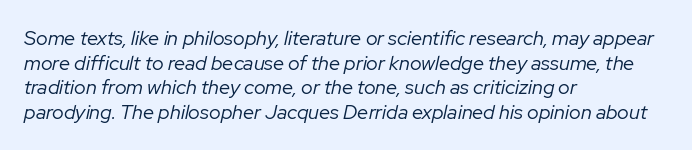
The image shows 20 px text type, italic (leaning right); set left-aligned, line spacing 1.23x, normal letter spacing, not underlined.
